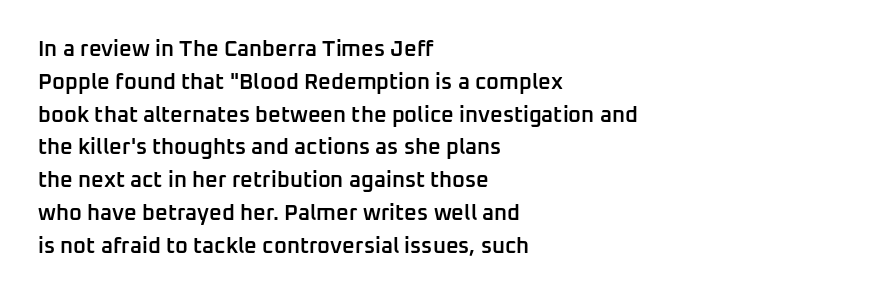
{"italic": "no", "bold": "semi", "underline": "no", "align": "left", "line_spacing": "normal", "line_spacing_ratio": 1.49, "letter_spacing": "normal", "letter_spacing_em": 0.0, "glyph_px": 22}
